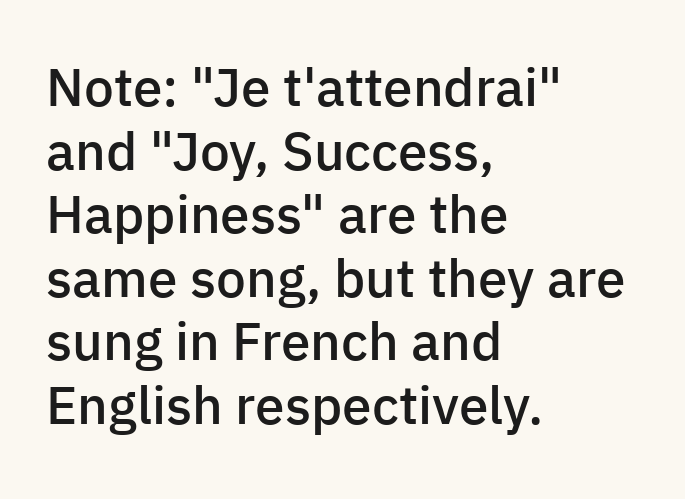
Q: Is the text bold? A: Semi-bold.
Q: Is the text italic (slanted)? A: No, it is upright.
Q: Is the typeface a serif or a sans-serif typeface? A: Sans-serif.
Q: Is the text underlined? A: No.
Q: How is the paragraph aligned? A: Left-aligned.
Q: Is the spacing between letters normal or unusually wide? A: Normal.
Q: Width (condensed, normal, or wide)? A: Normal.
Q: Stroke contrast? A: Low.
Q: x-height? A: Medium.
Q: Monospaced? A: No.
